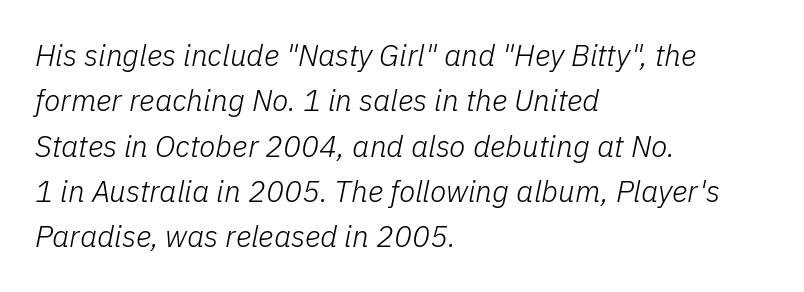
Compared with a centered layout, this one pins lines to the left instead. The area under the type is left untouched. Does the lettering tilt? It does — this is italic. Each letter keeps its own natural width here, so spacing adapts to shape. Compared with a typical body face, this is equally light or lighter still. Look at the tracking — it's just the regular setting, nothing added.
